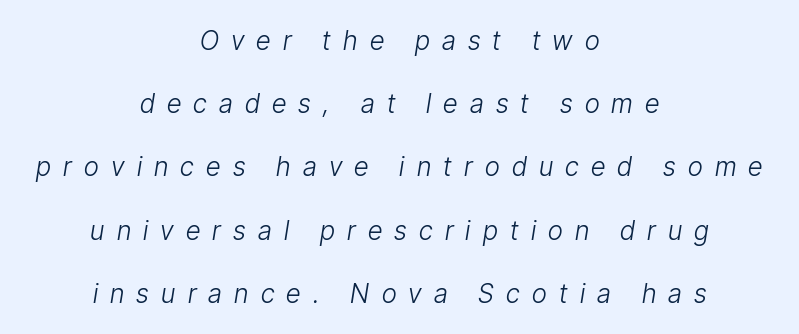
The image shows 26 px text type, italic (leaning right); set centered, loose line spacing (2.43x), unusually wide letter spacing (+0.47 em), not underlined.
